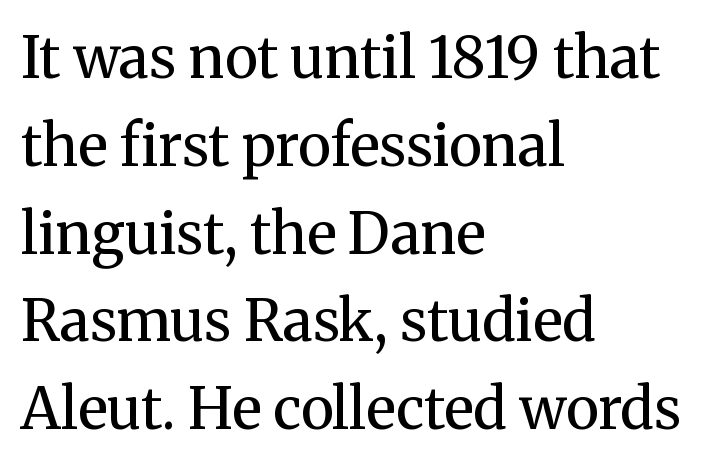
{"serif": "yes", "italic": "no", "bold": "no", "weight": "regular", "width": "normal", "stroke_contrast": "medium", "x_height": "medium", "monospaced": "no", "underline": "no", "align": "left", "line_spacing": "normal", "line_spacing_ratio": 1.54, "letter_spacing": "normal", "letter_spacing_em": 0.0, "glyph_px": 57}
